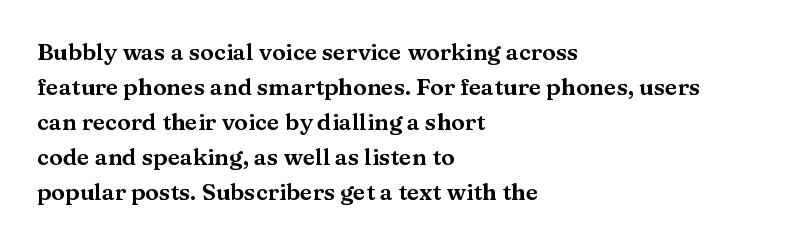
{"italic": "no", "underline": "no", "align": "left", "line_spacing": "normal", "line_spacing_ratio": 1.52, "letter_spacing": "normal", "letter_spacing_em": 0.0, "glyph_px": 23}
